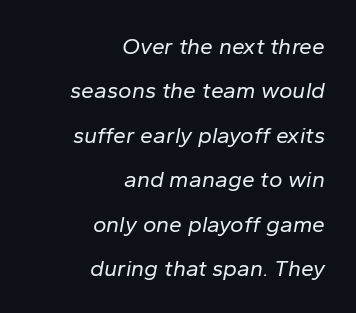
The image shows 23 px text type, italic (leaning right); set right-aligned, loose line spacing (1.93x), normal letter spacing, not underlined.
